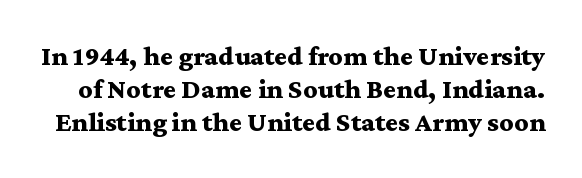
Q: Is the text bold? A: Yes.
Q: Is the text italic (slanted)? A: No, it is upright.
Q: Is the typeface a serif or a sans-serif typeface? A: Serif.
Q: Is the text underlined? A: No.
Q: Is the spacing between letters normal or unusually wide? A: Normal.
Q: Width (condensed, normal, or wide)? A: Wide.
Q: Stroke contrast? A: Medium.
Q: x-height? A: Medium.
Q: Monospaced? A: No.
